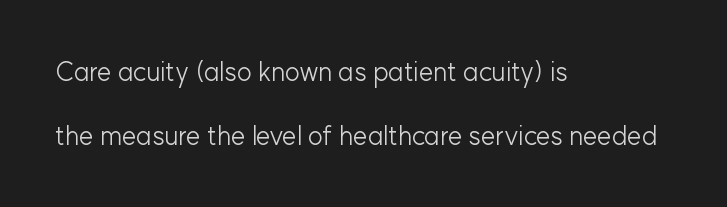
{"italic": "no", "bold": "no", "underline": "no", "align": "left", "line_spacing": "loose", "line_spacing_ratio": 2.46, "letter_spacing": "normal", "letter_spacing_em": 0.0, "glyph_px": 26}
